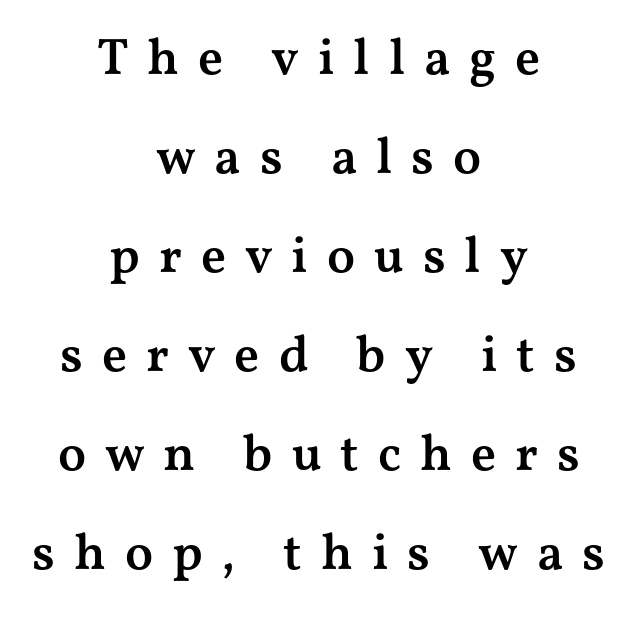
Q: Is the text bold? A: Semi-bold.
Q: Is the text italic (slanted)? A: No, it is upright.
Q: Is the typeface a serif or a sans-serif typeface? A: Serif.
Q: Is the text underlined? A: No.
Q: How is the paragraph aligned? A: Centered.
Q: Is the spacing between letters normal or unusually wide? A: Unusually wide.
Q: Is the spacing between lines tight, normal or loose? A: Loose.
Q: Width (condensed, normal, or wide)? A: Wide.
Q: Stroke contrast? A: Medium.
Q: x-height? A: Medium.
Q: Monospaced? A: No.
